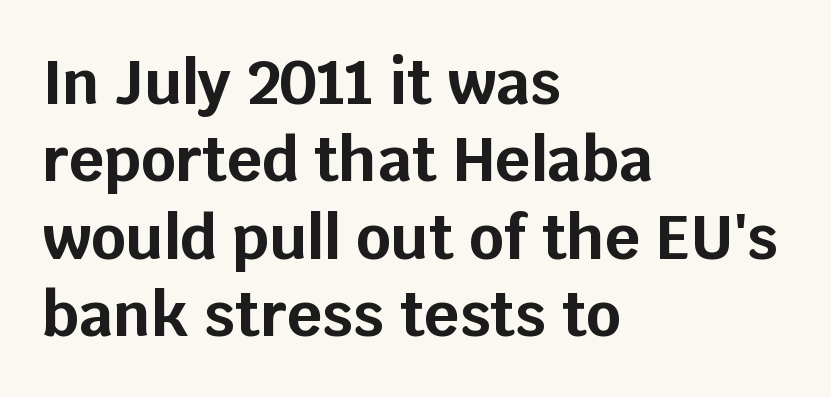
The letters stand upright; this is a roman face. Each word holds together tightly as a unit, with standard inter-letter gaps. The baseline area is clear. To sum up the face: it is a sans, with no serifs. Compared with an ordinary text face, these strokes are far heavier — a full bold.
